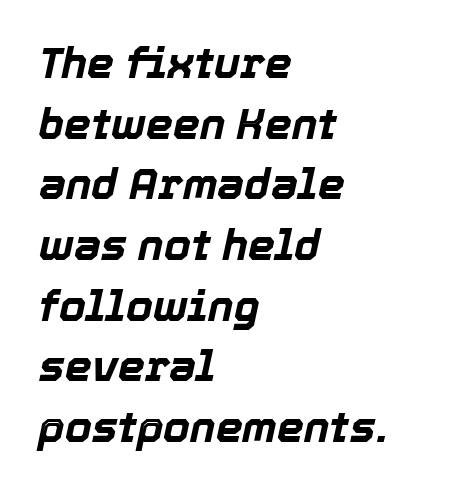
The image shows 43 px bold type, italic (leaning right); set left-aligned, normal line spacing (1.41x), normal letter spacing, not underlined; a medium x-height.
